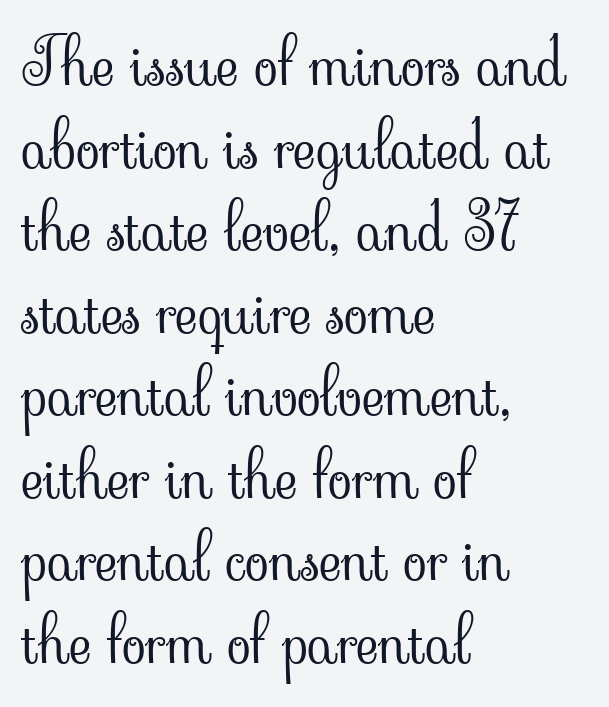
Is there much room between lines? A standard amount, neither cramped nor airy. The gaps between neighbouring characters are ordinary and unremarkable. Serif or sans? Serif — the stroke terminals have little feet. Left-aligned paragraph, ragged on the right. Think standard paragraph weight, or any step lighter than that.
